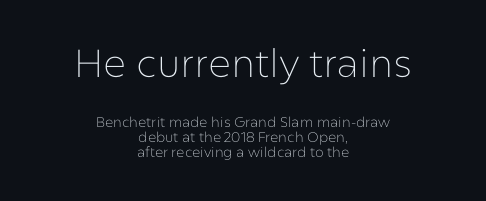
{"serif": "no", "italic": "no", "bold": "no", "weight": "thin", "width": "normal", "stroke_contrast": "low", "x_height": "medium", "monospaced": "no", "underline": "no", "align": "center", "line_spacing": "tight", "line_spacing_ratio": 1.09, "letter_spacing": "normal", "letter_spacing_em": 0.0, "larger_block": "first", "size_ratio": 2.79, "glyph_px": 39}
